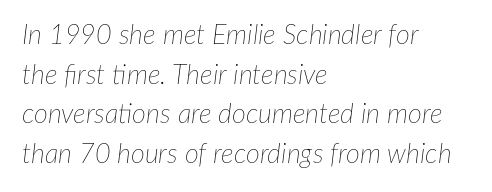
Unmarked baselines from the first word to the last. The compositor pushed each line to the left boundary. The passage shown has conventional tracking throughout. The letters look calm and open, with moderate or lighter stems. Is the type slanted? Yes — the strokes lean at a clear angle.
